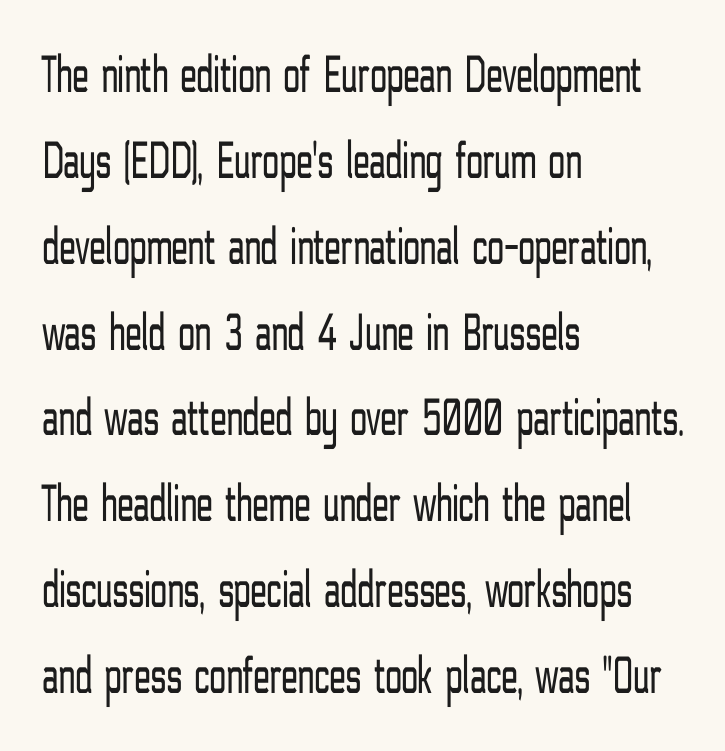
Q: Is the text bold? A: No.
Q: Is the text italic (slanted)? A: No, it is upright.
Q: Is the typeface a serif or a sans-serif typeface? A: Sans-serif.
Q: Is the text underlined? A: No.
Q: How is the paragraph aligned? A: Left-aligned.
Q: Is the spacing between letters normal or unusually wide? A: Normal.
Q: Is the spacing between lines tight, normal or loose? A: Normal.
Q: Width (condensed, normal, or wide)? A: Condensed.
Q: Stroke contrast? A: Low.
Q: x-height? A: Medium.
Q: Monospaced? A: No.
